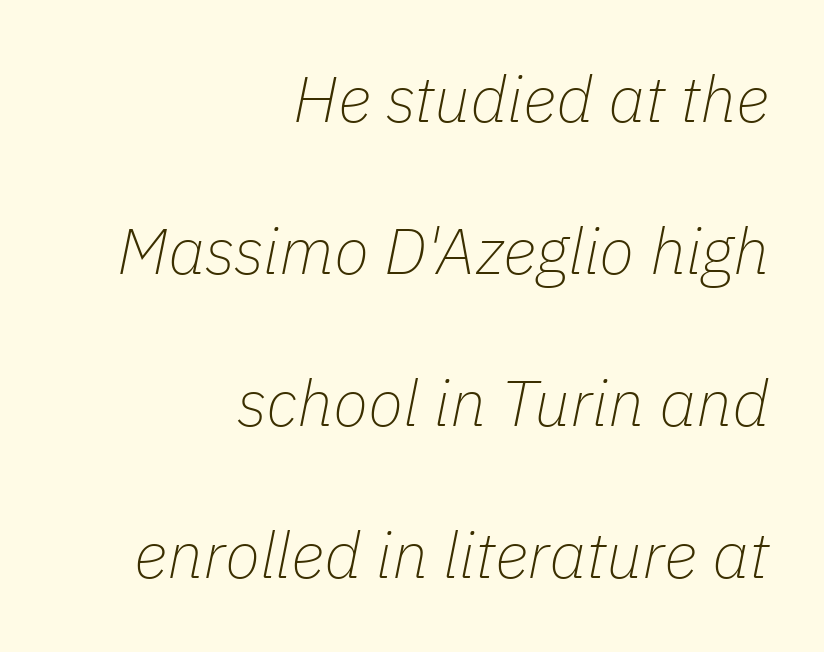
The image shows 65 px thin type, italic (leaning right); set right-aligned, loose line spacing (2.34x), normal letter spacing, not underlined; low stroke contrast and a medium x-height.
